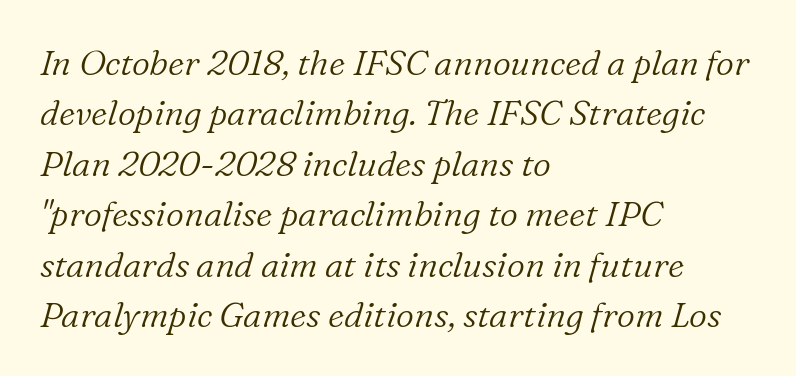
Q: Is the text bold? A: No.
Q: Is the text italic (slanted)? A: Yes, it leans right by about 16 degrees.
Q: Is the typeface a serif or a sans-serif typeface? A: Serif.
Q: Is the text underlined? A: No.
Q: How is the paragraph aligned? A: Left-aligned.
Q: Is the spacing between letters normal or unusually wide? A: Normal.
Q: Is the spacing between lines tight, normal or loose? A: Normal.
Q: Width (condensed, normal, or wide)? A: Normal.
Q: Stroke contrast? A: Low.
Q: x-height? A: Medium.
Q: Monospaced? A: No.
